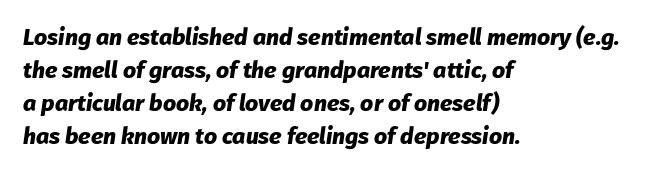
Glance below the letters and you will spot only blank space. The letters are slanted; this is an italic face. The rendering uses a bold face; every stroke is thick and dark. In terms of leading, this rendering sits right in the middle. The letters sit at their default tracking, neither squeezed nor spread. Alignment: flush left.
